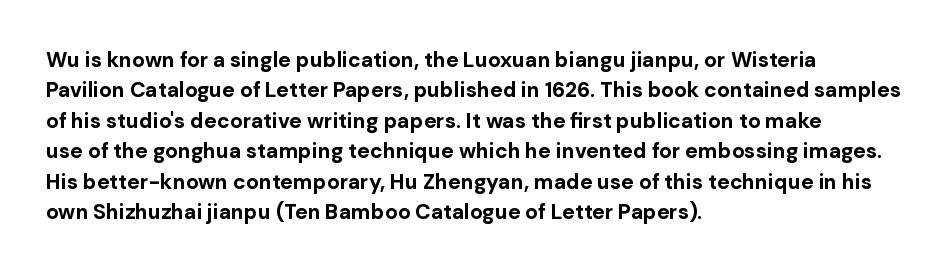
{"italic": "no", "bold": "yes", "underline": "no", "align": "left", "line_spacing": "normal", "line_spacing_ratio": 1.45, "letter_spacing": "normal", "letter_spacing_em": 0.0, "glyph_px": 21}
